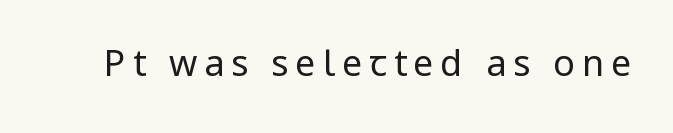
Q: Is the text bold? A: No.
Q: Is the text italic (slanted)? A: No, it is upright.
Q: Is the typeface a serif or a sans-serif typeface? A: Sans-serif.
Q: Is the text underlined? A: No.
Q: Width (condensed, normal, or wide)? A: Condensed.
Q: Stroke contrast? A: Low.
Q: x-height? A: Large.
Q: Monospaced? A: No.
